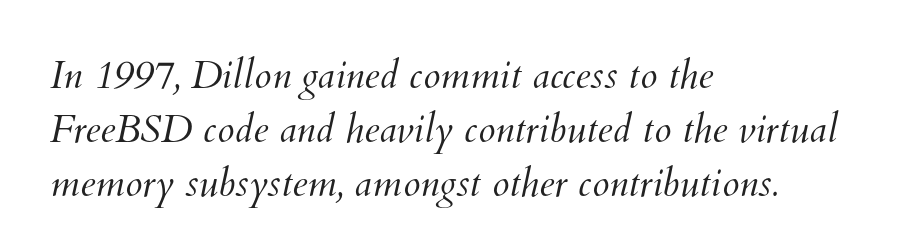
{"bold": "no", "weight": "light", "width": "normal", "stroke_contrast": "medium", "x_height": "small", "monospaced": "no", "underline": "no", "align": "left", "line_spacing": "normal", "line_spacing_ratio": 1.39, "letter_spacing": "normal", "letter_spacing_em": 0.0, "glyph_px": 39}
